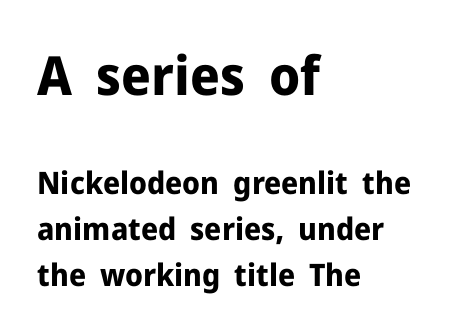
Do the characters align in a grid? No, the font is proportional. The typography opts for an upright posture over an oblique one. Examine the stroke ends and you'll find no serifs. A dark, heavy texture on the line: the type is bold.
